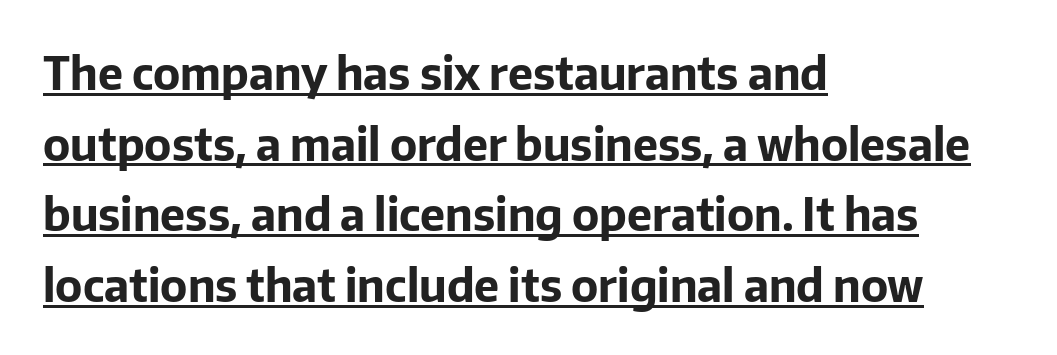
Q: Is the text bold? A: Yes.
Q: Is the text italic (slanted)? A: No, it is upright.
Q: Is the typeface a serif or a sans-serif typeface? A: Sans-serif.
Q: Is the text underlined? A: Yes.
Q: How is the paragraph aligned? A: Left-aligned.
Q: Is the spacing between letters normal or unusually wide? A: Normal.
Q: Is the spacing between lines tight, normal or loose? A: Normal.
Q: Width (condensed, normal, or wide)? A: Normal.
Q: Stroke contrast? A: Low.
Q: x-height? A: Medium.
Q: Monospaced? A: No.
